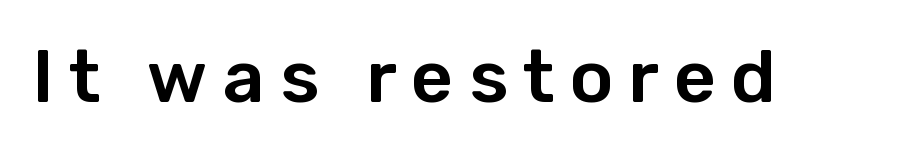
Q: Is the text italic (slanted)? A: No, it is upright.
Q: Is the typeface a serif or a sans-serif typeface? A: Sans-serif.
Q: Is the text underlined? A: No.
Q: Is the spacing between letters normal or unusually wide? A: Unusually wide.
Q: Width (condensed, normal, or wide)? A: Normal.
Q: Stroke contrast? A: Low.
Q: x-height? A: Medium.
Q: Monospaced? A: No.
